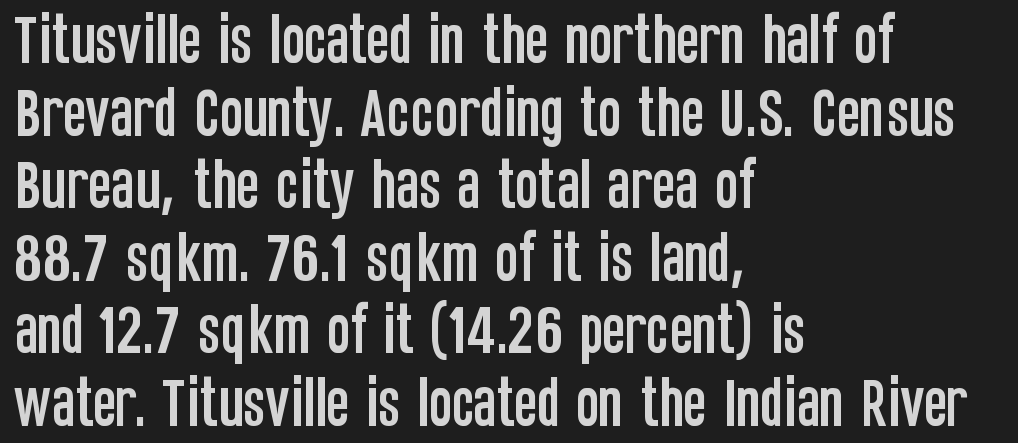
{"serif": "no", "italic": "no", "width": "condensed", "stroke_contrast": "low", "x_height": "large", "monospaced": "no", "underline": "no", "align": "left", "line_spacing": "normal", "line_spacing_ratio": 1.32, "letter_spacing": "normal", "letter_spacing_em": 0.0, "glyph_px": 55}
